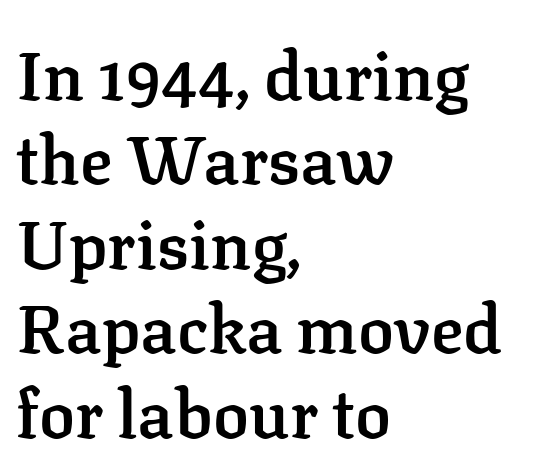
Q: Is the text bold? A: Semi-bold.
Q: Is the text italic (slanted)? A: No, it is upright.
Q: Is the typeface a serif or a sans-serif typeface? A: Serif.
Q: Is the text underlined? A: No.
Q: How is the paragraph aligned? A: Left-aligned.
Q: Is the spacing between letters normal or unusually wide? A: Normal.
Q: Is the spacing between lines tight, normal or loose? A: Normal.
Q: Width (condensed, normal, or wide)? A: Normal.
Q: Stroke contrast? A: Low.
Q: x-height? A: Medium.
Q: Monospaced? A: No.
